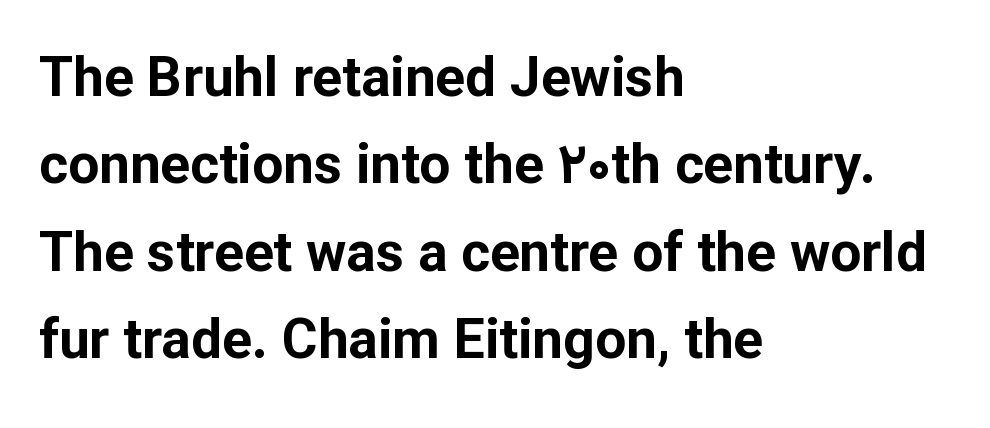
Quick note: not italic, upright. Classification — sans serif. Notice how thick the strokes are: this is what a full bold looks like. The paragraph shown leans on its left margin.
